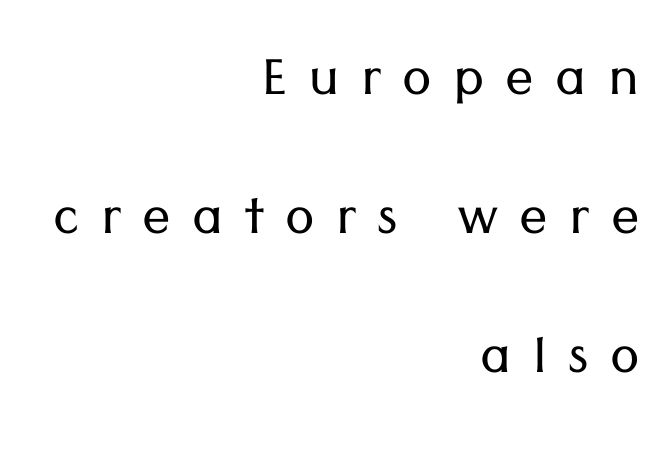
The lines in this sample share a right terminus and differ only in where they begin. Loose tracking; the words dissolve into strings of separated letters. The face used here is proportionally spaced, like ordinary book or web type. This is roman type, the default non-slanted kind.
